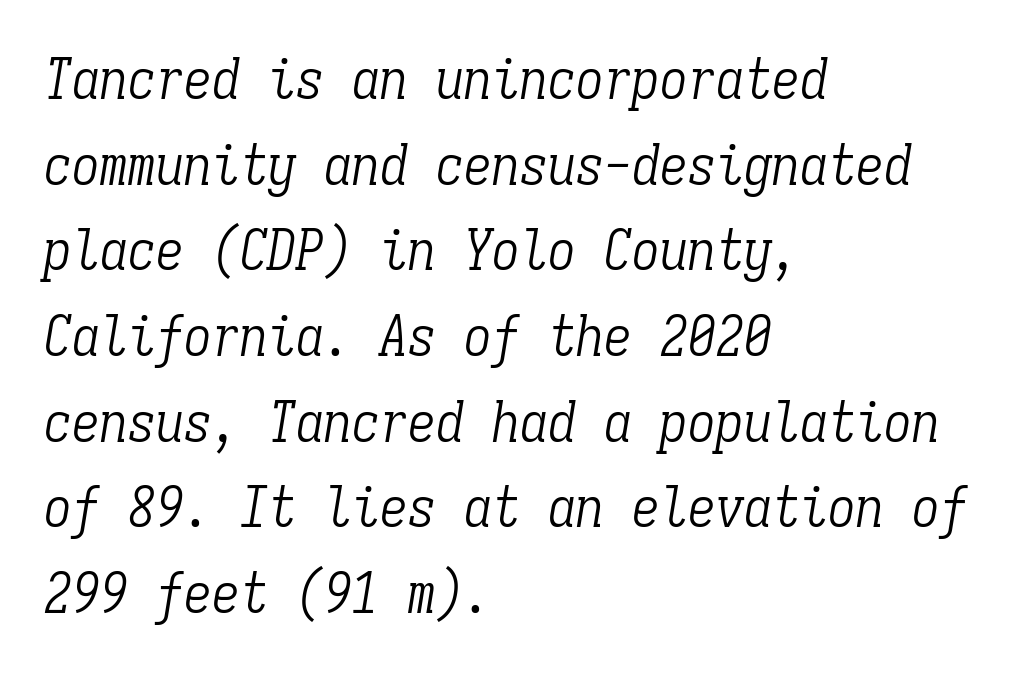
I'd call this a serif setting — the letters wear small feet. Think standard paragraph weight, or any step lighter than that. A bare baseline throughout the passage. Does the lettering tilt? It does — this is italic. Quick note: interline space is typical.
